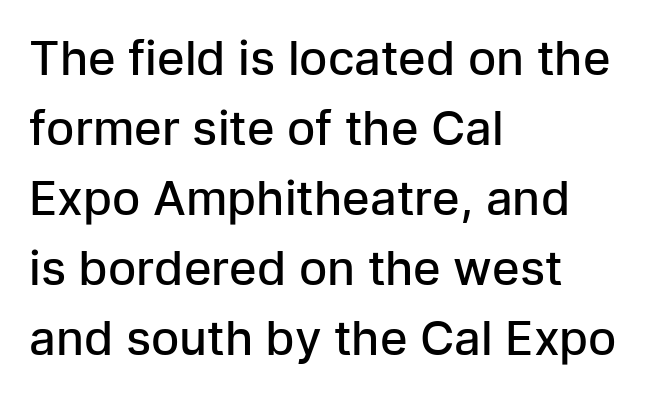
The image shows 47 px semibold sans-serif type, upright; set left-aligned, normal line spacing (1.49x), normal letter spacing, not underlined; low stroke contrast and a medium x-height.
